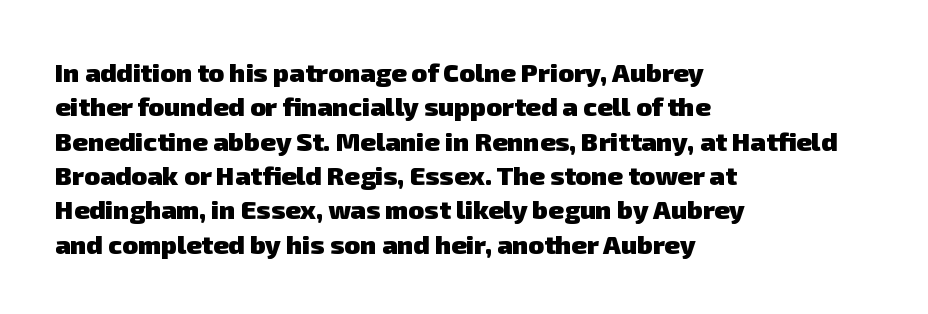
The image shows 26 px bold type; set left-aligned, normal line spacing (1.32x), normal letter spacing, not underlined.
